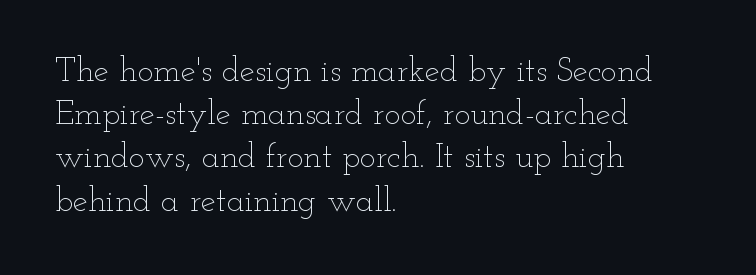
Does the lettering tilt? It doesn't — this is upright. Leading: standard. The string is rendered with underlining switched off. Here the glyphs are tracked normally, forming tight word shapes.
